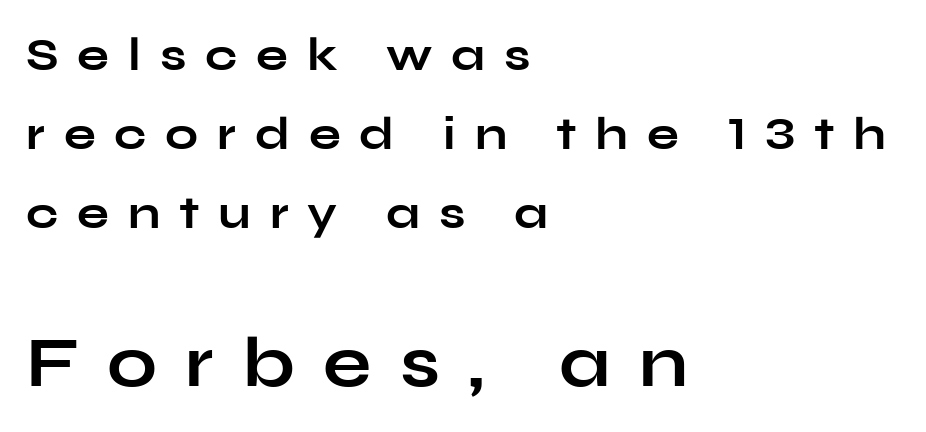
{"serif": "no", "italic": "no", "bold": "yes", "weight": "bold", "width": "wide", "stroke_contrast": "low", "x_height": "medium", "monospaced": "no", "underline": "no", "align": "left", "line_spacing": "normal", "line_spacing_ratio": 1.68, "letter_spacing": "wide", "letter_spacing_em": 0.4, "larger_block": "second", "size_ratio": 1.51, "glyph_px": 71}
